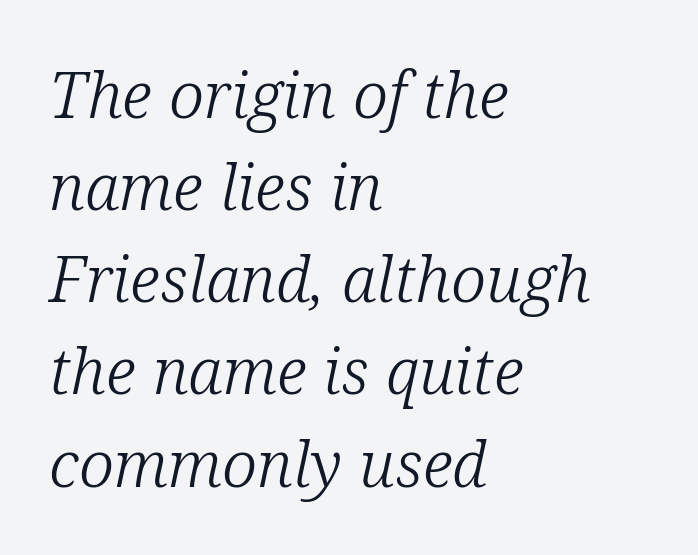
The image shows 64 px light serif type, italic (leaning right); set left-aligned, normal line spacing (1.44x), normal letter spacing, not underlined; low stroke contrast and a medium x-height.
